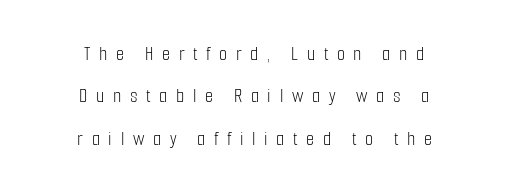
Q: Is the text bold? A: No.
Q: Is the text italic (slanted)? A: No, it is upright.
Q: Is the text underlined? A: No.
Q: How is the paragraph aligned? A: Centered.
Q: Is the spacing between letters normal or unusually wide? A: Unusually wide.
Q: Is the spacing between lines tight, normal or loose? A: Loose.
